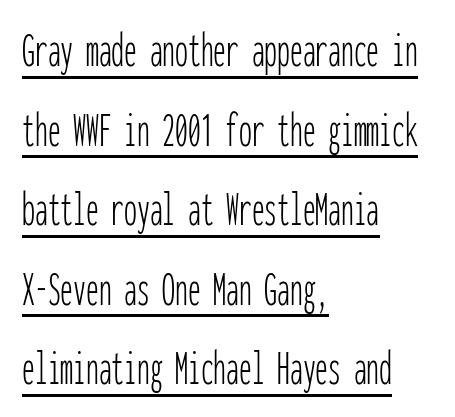
Italic? Not at all — the glyphs are vertical. This is sans-serif lettering, the kind often seen on screens and signage. The space between consecutive lines is moderate. The passage shown has conventional tracking throughout.
